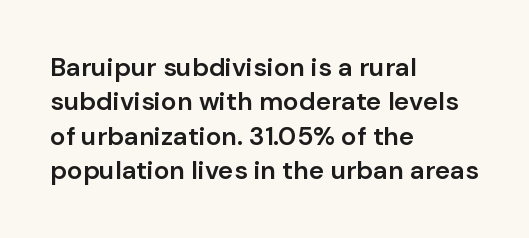
Where is the straight margin? On the left. Short note: letters normally spaced. Lines of text with bare space underneath. On the weight axis this lands at semibold, roughly 600. The passage shown stacks its lines at a standard gap.
